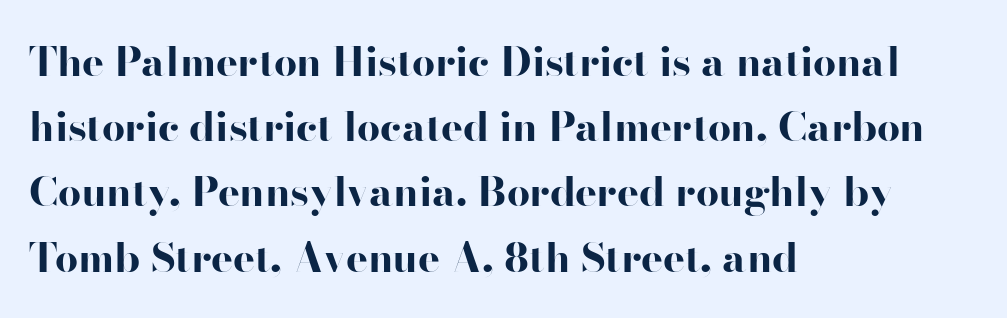
Standard letterfit; no display-style spreading of the glyphs. A full-strength bold gives these letters their thick strokes. The passage shown is not underscored anywhere. Successive baselines arrive at the customary interval. A typesetter would mark this as roman, not italic. The face used here is proportionally spaced, like ordinary book or web type.
